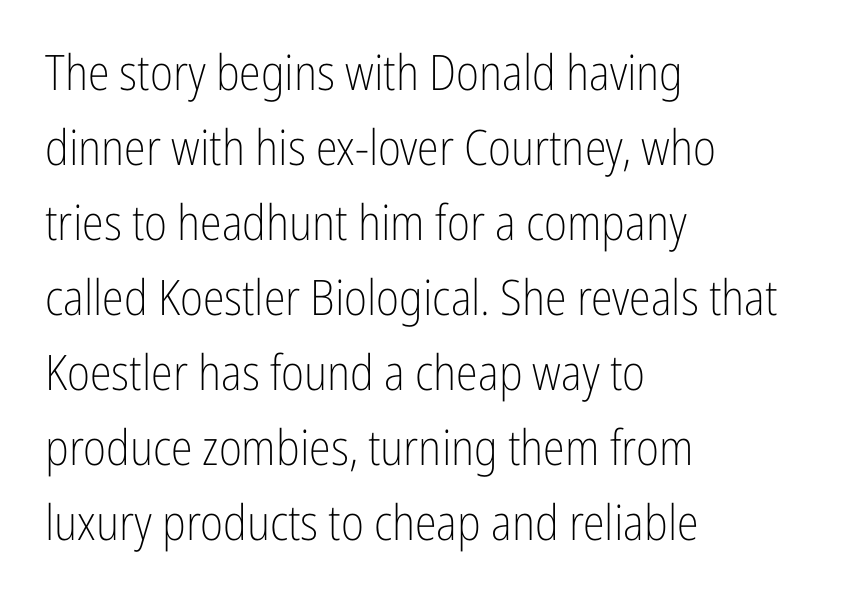
Q: Is the text bold? A: No.
Q: Is the text italic (slanted)? A: No, it is upright.
Q: Is the typeface a serif or a sans-serif typeface? A: Sans-serif.
Q: Is the text underlined? A: No.
Q: How is the paragraph aligned? A: Left-aligned.
Q: Is the spacing between letters normal or unusually wide? A: Normal.
Q: Is the spacing between lines tight, normal or loose? A: Normal.
Q: Width (condensed, normal, or wide)? A: Condensed.
Q: Stroke contrast? A: Low.
Q: x-height? A: Medium.
Q: Monospaced? A: No.
